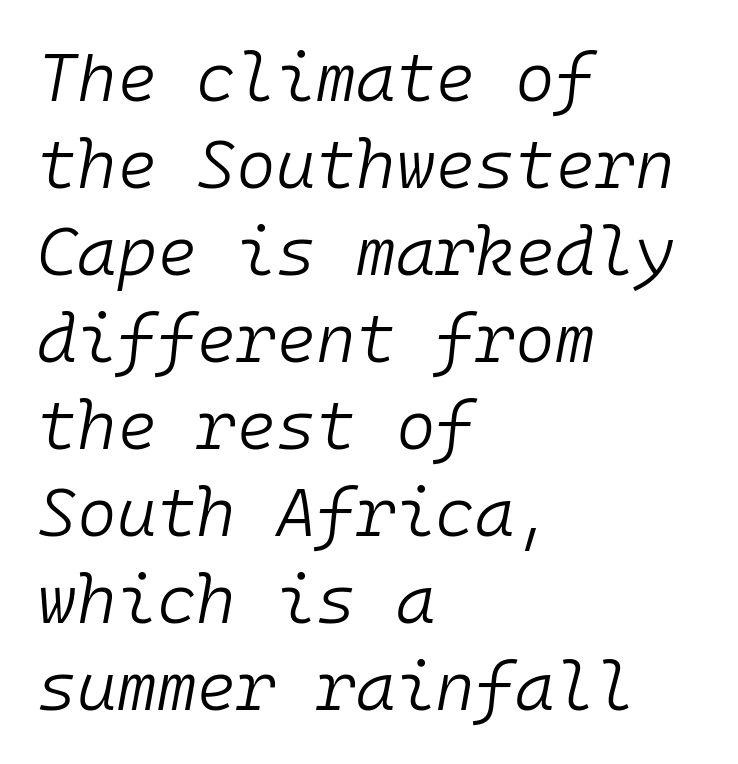
The image shows 68 px light type, italic (leaning right), monospaced; set left-aligned, normal line spacing (1.28x), normal letter spacing, not underlined; low stroke contrast and a medium x-height.
